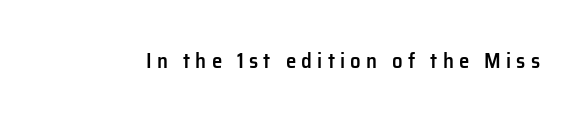
Q: Is the text bold? A: Semi-bold.
Q: Is the text italic (slanted)? A: No, it is upright.
Q: Is the text underlined? A: No.
Q: Is the spacing between letters normal or unusually wide? A: Unusually wide.
